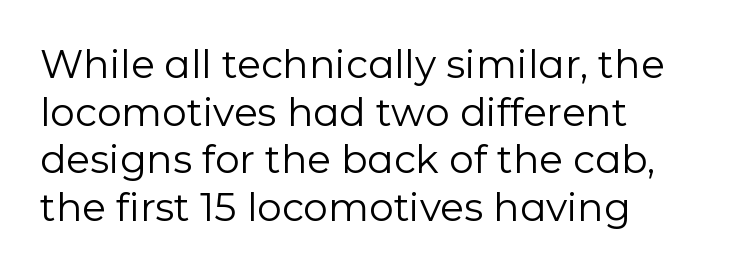
{"serif": "no", "italic": "no", "bold": "no", "weight": "regular", "width": "normal", "stroke_contrast": "low", "x_height": "medium", "monospaced": "no", "underline": "no", "align": "left", "line_spacing_ratio": 1.22, "letter_spacing": "normal", "letter_spacing_em": 0.0, "glyph_px": 39}
